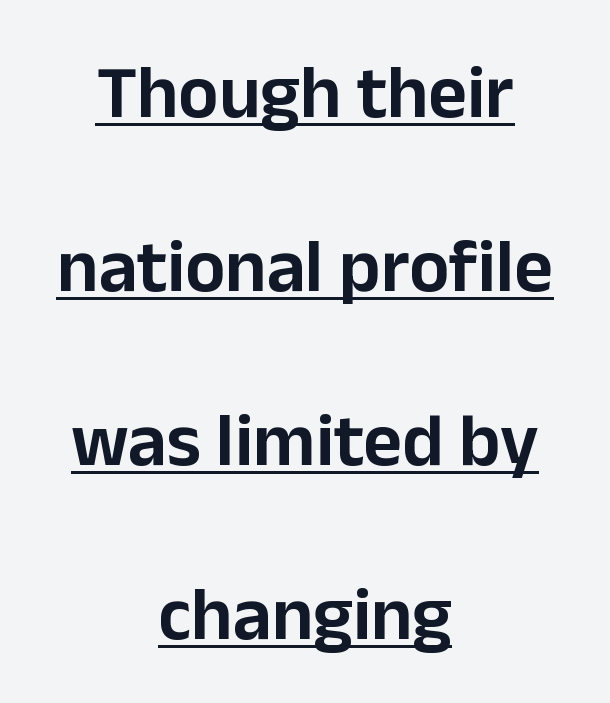
{"serif": "no", "italic": "no", "width": "normal", "stroke_contrast": "low", "x_height": "medium", "monospaced": "no", "underline": "yes", "align": "center", "line_spacing": "loose", "line_spacing_ratio": 2.32, "letter_spacing": "normal", "letter_spacing_em": 0.0, "glyph_px": 75}
